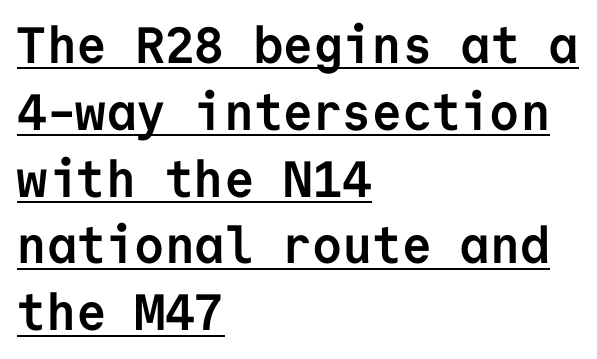
Q: Is the text bold? A: Yes.
Q: Is the text italic (slanted)? A: No, it is upright.
Q: Is the typeface a serif or a sans-serif typeface? A: Sans-serif.
Q: Is the text underlined? A: Yes.
Q: How is the paragraph aligned? A: Left-aligned.
Q: Is the spacing between letters normal or unusually wide? A: Normal.
Q: Is the spacing between lines tight, normal or loose? A: Normal.
Q: Width (condensed, normal, or wide)? A: Normal.
Q: Stroke contrast? A: Low.
Q: x-height? A: Medium.
Q: Monospaced? A: Yes.
